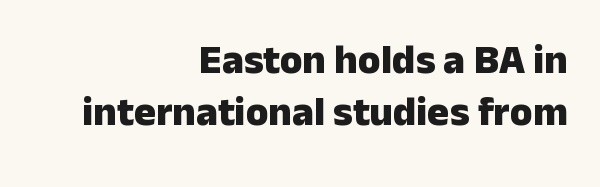
Serif or sans? Sans — the stroke terminals are bare. Each letter keeps its own natural width here, so spacing adapts to shape. If you measured baseline to baseline, you'd find a middling distance. The lines are quadded right. Summary of weight: heavy, a full bold. Descenders are the only things crossing below the line.
